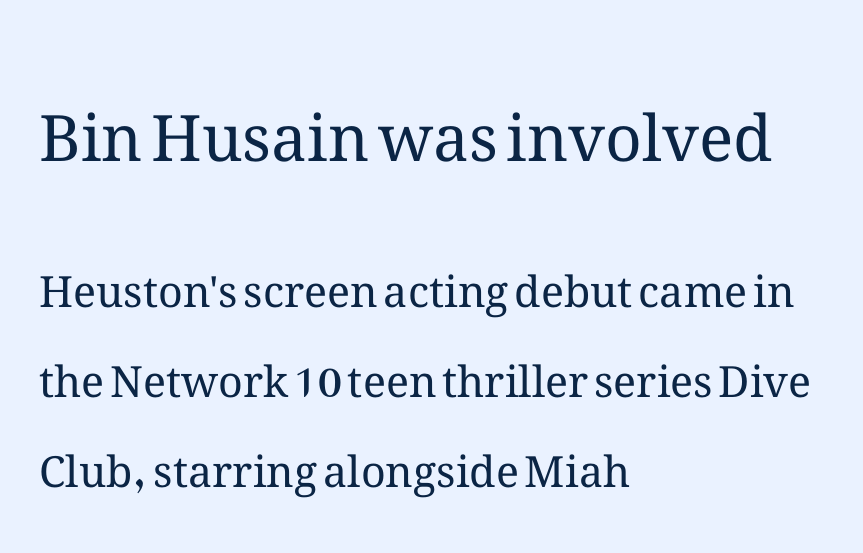
Q: Is the text bold? A: No.
Q: Is the text italic (slanted)? A: No, it is upright.
Q: Is the text underlined? A: No.
Q: How is the paragraph aligned? A: Left-aligned.
Q: Is the spacing between letters normal or unusually wide? A: Normal.
Q: Is the spacing between lines tight, normal or loose? A: Loose.
Q: Which block of text is set in a larger size, the first (top) or the second (bottom)? A: The first (top) one.
Q: Width (condensed, normal, or wide)? A: Normal.
Q: Stroke contrast? A: Medium.
Q: x-height? A: Medium.
Q: Monospaced? A: No.
